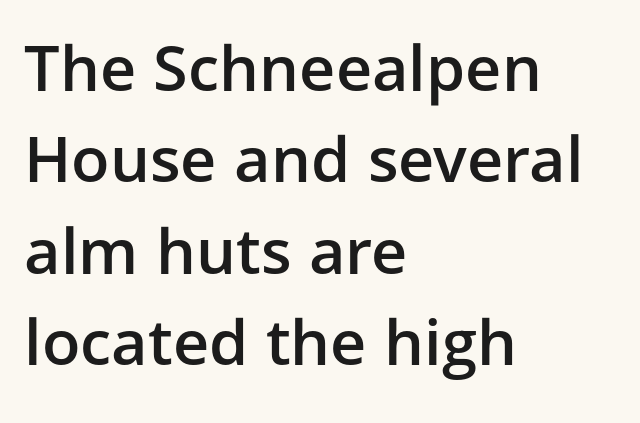
Q: Is the text bold? A: Semi-bold.
Q: Is the text italic (slanted)? A: No, it is upright.
Q: Is the typeface a serif or a sans-serif typeface? A: Sans-serif.
Q: Is the text underlined? A: No.
Q: How is the paragraph aligned? A: Left-aligned.
Q: Is the spacing between letters normal or unusually wide? A: Normal.
Q: Is the spacing between lines tight, normal or loose? A: Normal.
Q: Width (condensed, normal, or wide)? A: Normal.
Q: Stroke contrast? A: Low.
Q: x-height? A: Medium.
Q: Monospaced? A: No.
